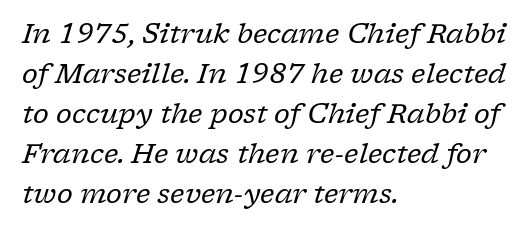
{"italic": "yes", "lean": "right", "slant_degrees": 17, "bold": "no", "underline": "no", "align": "left", "line_spacing": "normal", "line_spacing_ratio": 1.48, "letter_spacing": "normal", "letter_spacing_em": 0.0, "glyph_px": 27}
